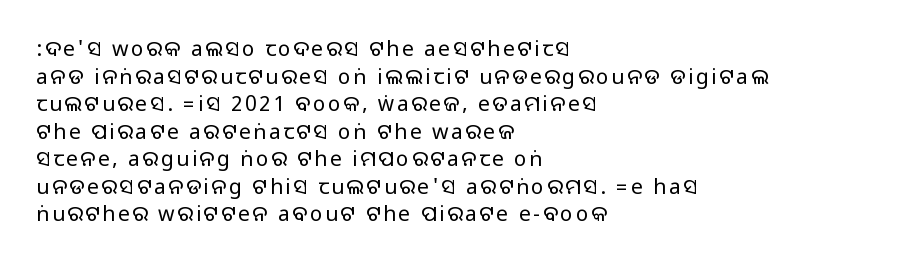
Q: Is the text italic (slanted)? A: No, it is upright.
Q: Is the text underlined? A: No.
Q: How is the paragraph aligned? A: Left-aligned.
Q: Is the spacing between lines tight, normal or loose? A: Normal.
